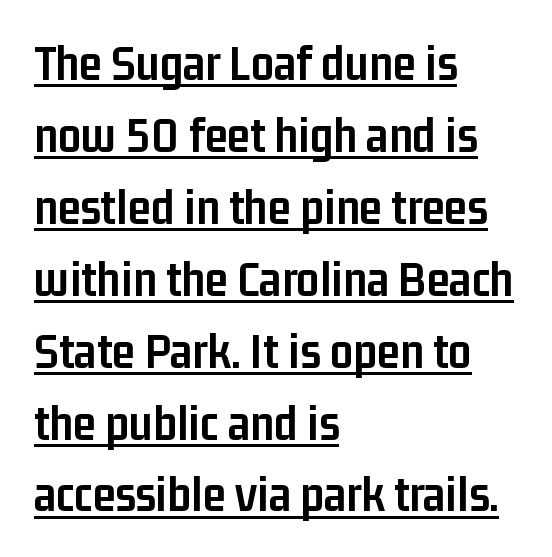
Q: Is the text bold? A: Yes.
Q: Is the text italic (slanted)? A: No, it is upright.
Q: Is the typeface a serif or a sans-serif typeface? A: Sans-serif.
Q: Is the text underlined? A: Yes.
Q: How is the paragraph aligned? A: Left-aligned.
Q: Is the spacing between letters normal or unusually wide? A: Normal.
Q: Is the spacing between lines tight, normal or loose? A: Normal.
Q: Width (condensed, normal, or wide)? A: Condensed.
Q: Stroke contrast? A: Low.
Q: x-height? A: Medium.
Q: Monospaced? A: No.
